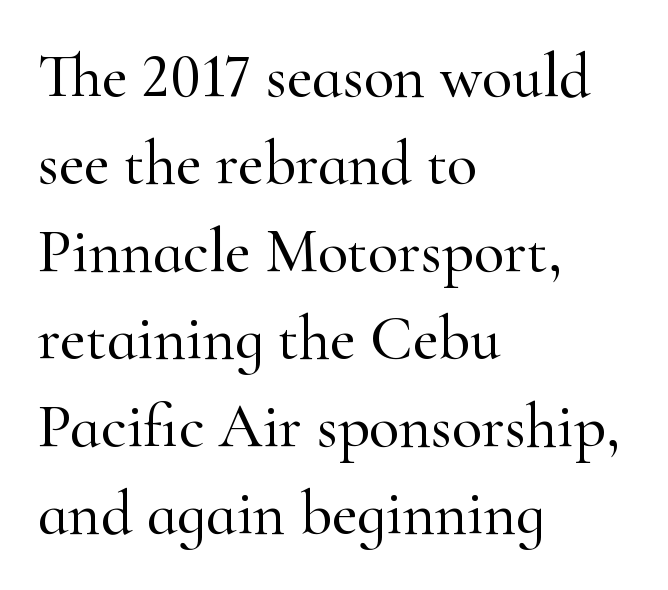
The image shows 62 px serif type, upright; set left-aligned, normal line spacing (1.41x), normal letter spacing, not underlined; high stroke contrast and a small x-height.
